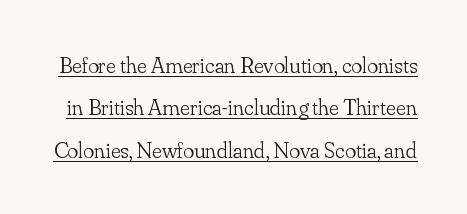
{"italic": "no", "bold": "no", "underline": "yes", "line_spacing_ratio": 1.84, "letter_spacing": "normal", "letter_spacing_em": 0.0, "glyph_px": 23}
